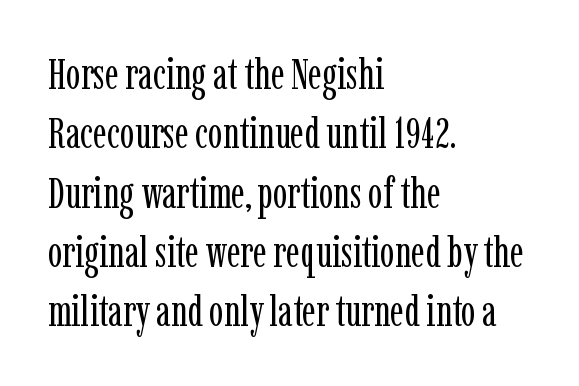
These lines stack with their left ends in a neat column. Think standard paragraph weight, or any step lighter than that. These lines are rendered in a variable-pitch font. What's the leading like? Ordinary, nothing unusual. In terms of letterform style, serifs are clearly present. Underline: absent.
